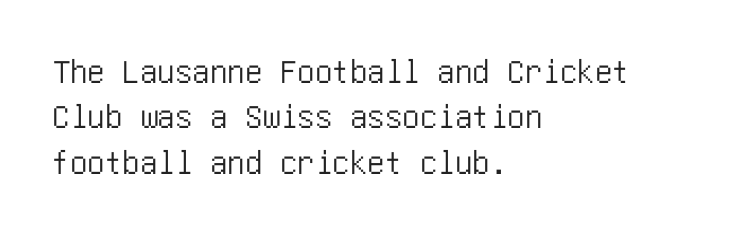
The image shows 35 px condensed sans-serif type, upright; set left-aligned, normal line spacing (1.3x), normal letter spacing, not underlined; low stroke contrast and a large x-height.
